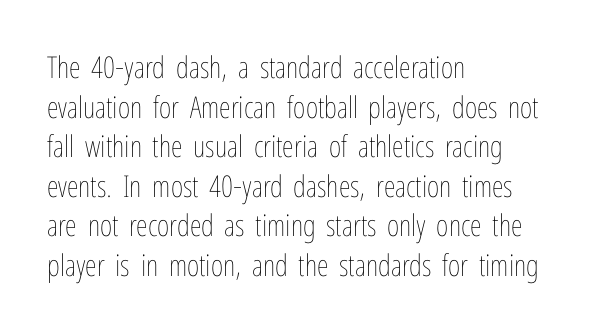
Q: Is the text bold? A: No.
Q: Is the text italic (slanted)? A: No, it is upright.
Q: Is the text underlined? A: No.
Q: How is the paragraph aligned? A: Left-aligned.
Q: Is the spacing between letters normal or unusually wide? A: Normal.
Q: Is the spacing between lines tight, normal or loose? A: Normal.
Q: Width (condensed, normal, or wide)? A: Condensed.
Q: Stroke contrast? A: Low.
Q: x-height? A: Medium.
Q: Monospaced? A: No.
